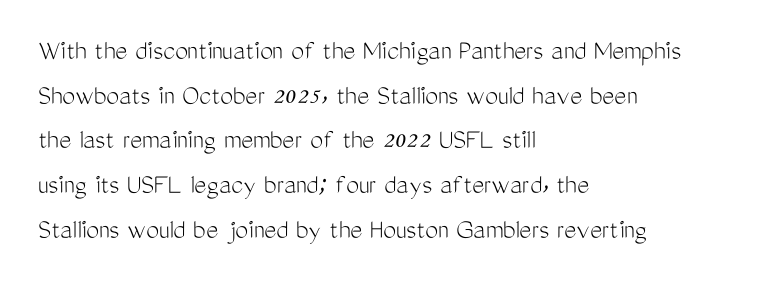
Q: Is the text bold? A: No.
Q: Is the text italic (slanted)? A: No, it is upright.
Q: Is the typeface a serif or a sans-serif typeface? A: Sans-serif.
Q: Is the text underlined? A: No.
Q: How is the paragraph aligned? A: Left-aligned.
Q: Is the spacing between letters normal or unusually wide? A: Normal.
Q: Is the spacing between lines tight, normal or loose? A: Normal.
Q: Width (condensed, normal, or wide)? A: Condensed.
Q: Stroke contrast? A: Medium.
Q: x-height? A: Medium.
Q: Monospaced? A: No.
